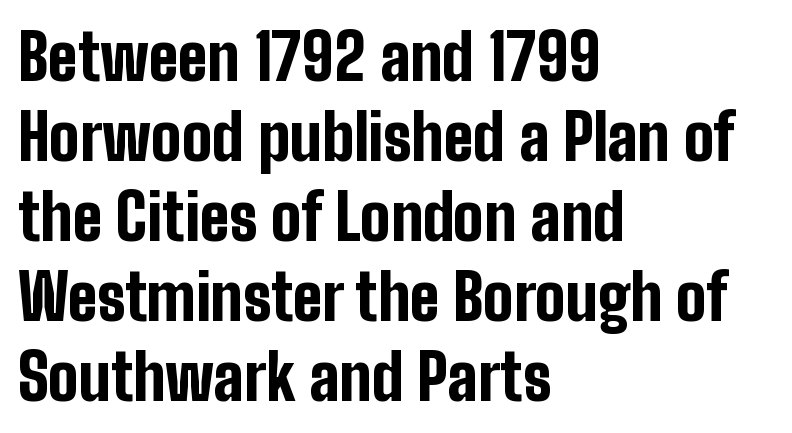
The image shows 64 px bold, condensed sans-serif type, upright; set left-aligned, normal line spacing (1.25x), normal letter spacing, not underlined; low stroke contrast and a medium x-height.
